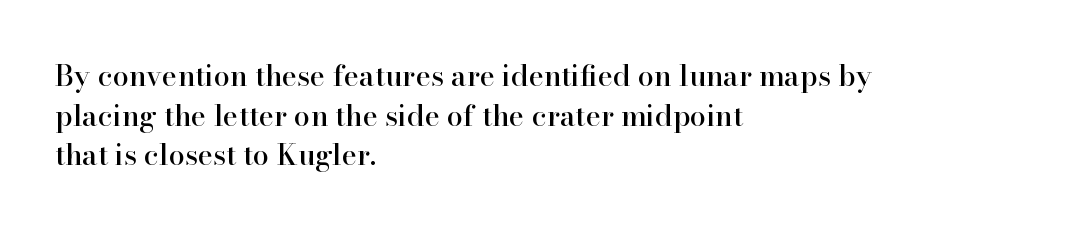
The image shows 29 px serif type, upright; set left-aligned, normal line spacing (1.37x), normal letter spacing, not underlined; high stroke contrast and a small x-height.
